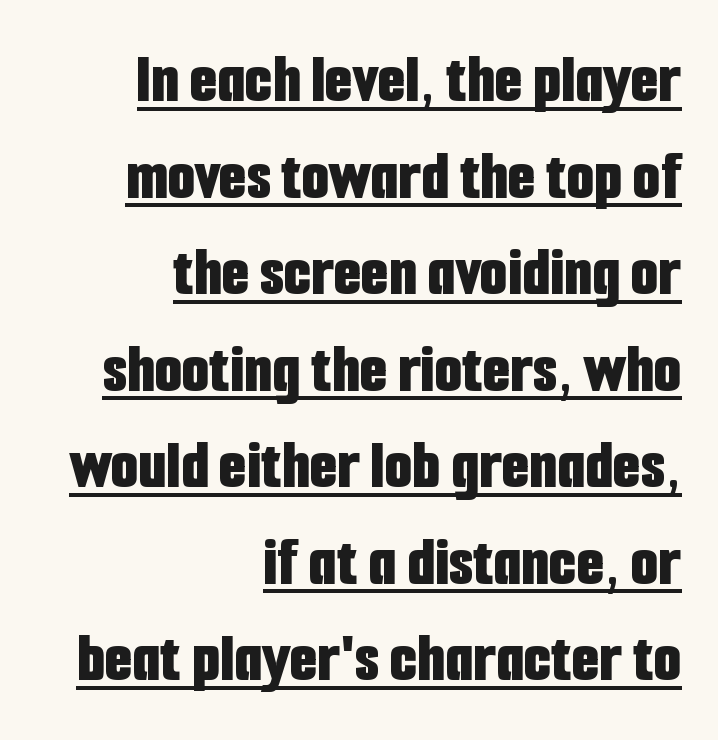
{"serif": "no", "italic": "no", "bold": "yes", "weight": "bold", "width": "condensed", "stroke_contrast": "low", "x_height": "medium", "monospaced": "no", "underline": "yes", "align": "right", "line_spacing": "normal", "line_spacing_ratio": 1.36, "letter_spacing": "normal", "letter_spacing_em": 0.0, "glyph_px": 71}
